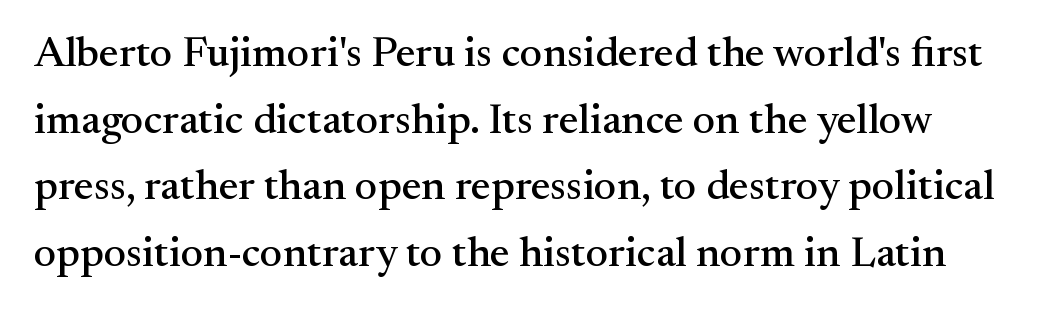
The image shows 43 px serif type, upright; set normal line spacing (1.55x), normal letter spacing, not underlined; medium stroke contrast and a small x-height.
